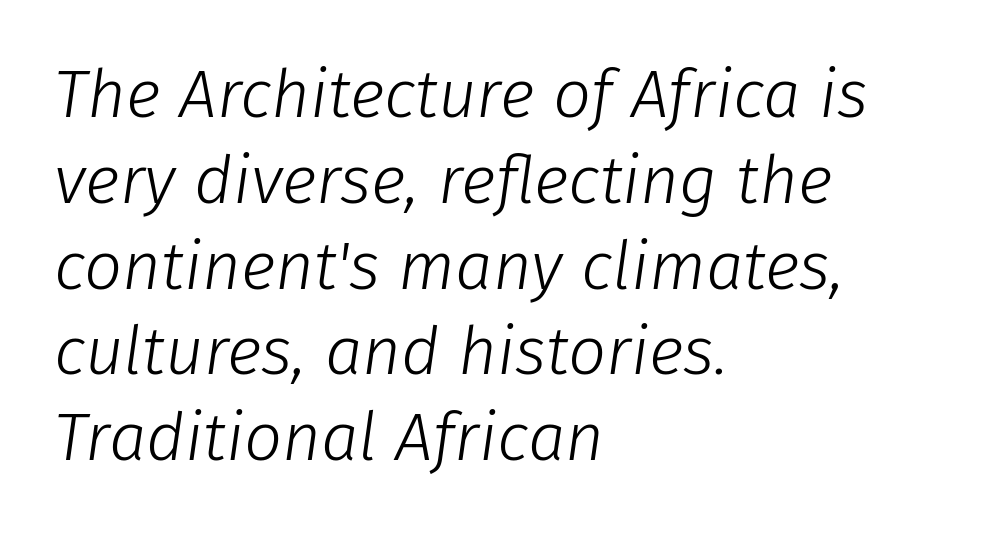
Think of a printed novel: that variable character pitch is what you see here. Is the letter spacing exaggerated? No — it looks like the ordinary default. Left-aligned paragraph, ragged on the right. Rule under the text: the space is simply empty. The block of text has a typical density, with ordinary space between rows. Weight class: somewhere from thin through regular.
